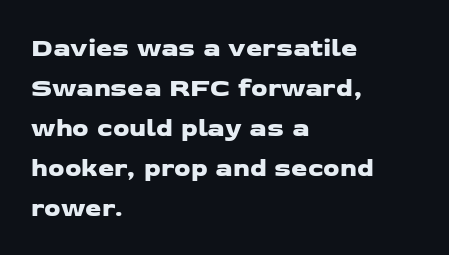
Q: Is the text underlined? A: No.
Q: How is the paragraph aligned? A: Left-aligned.
Q: Is the spacing between letters normal or unusually wide? A: Normal.
Q: Is the spacing between lines tight, normal or loose? A: Normal.
